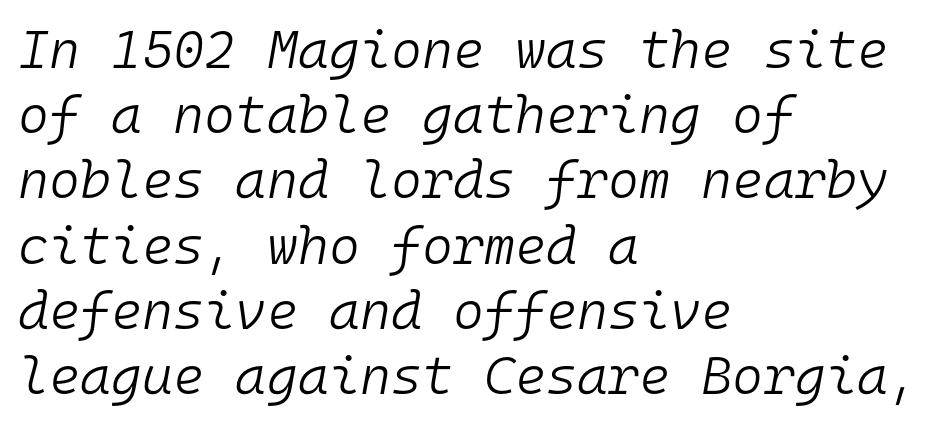
The image shows 53 px light type, italic (leaning right), monospaced; set left-aligned, line spacing 1.23x, normal letter spacing, not underlined; low stroke contrast and a medium x-height.
